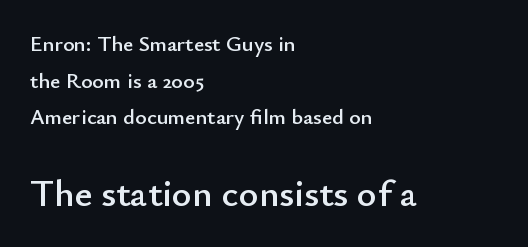
The letters in the lower block stand taller than those in the block above. Look at the tracking — it's just the regular setting, nothing added. Tall strokes in this sample are plumb rather than angled. Underlining? Definitely not there.
